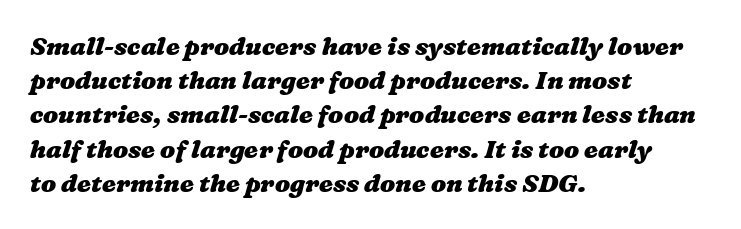
{"bold": "yes", "underline": "no", "align": "left", "line_spacing": "normal", "line_spacing_ratio": 1.37, "letter_spacing": "normal", "letter_spacing_em": 0.0, "glyph_px": 25}
